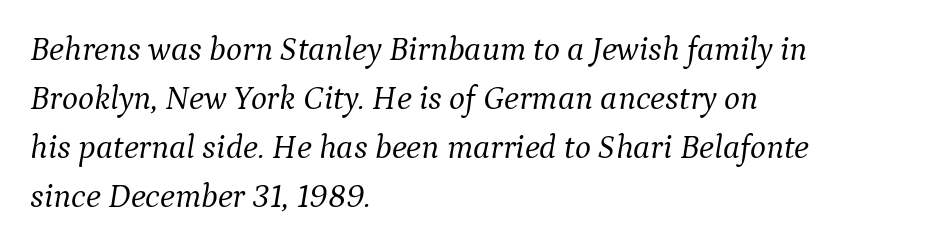
Type style note: has serifs. Does extra space separate the letters? No, they use regular spacing. A student would call this left alignment; a typographer would say flush left, rag right. Quick note: italic. Regarding leading, the lines here are spaced in the standard way. On a weight scale, this lands at 450 or below.
